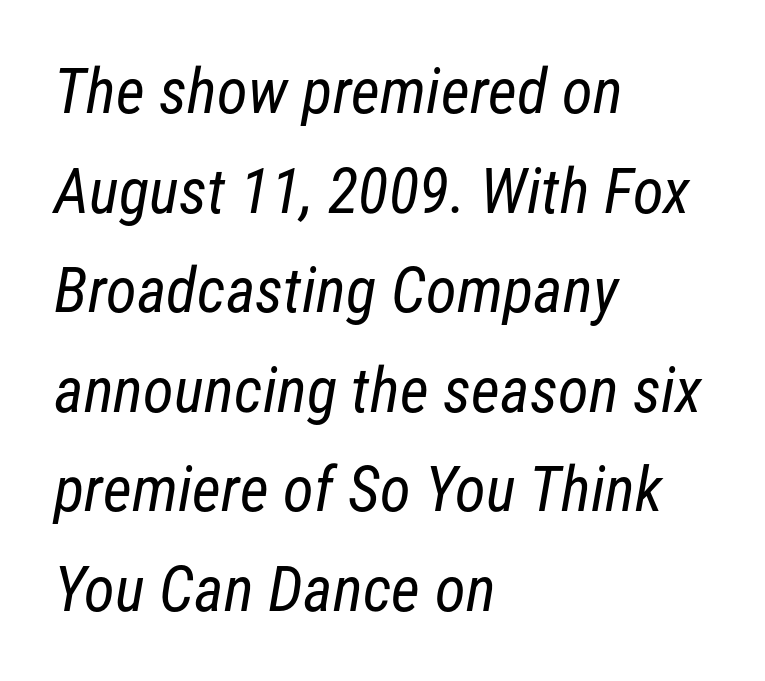
In terms of leading, this rendering sits right in the middle. The area under the type is left untouched. The text block is weighted toward the left margin, trailing off unevenly rightward. No feet cap the strokes, marking this as sans-serif type. Heaviness? Minimal to ordinary, like unemphasized prose. Do the characters align in a grid? No, the font is proportional.
